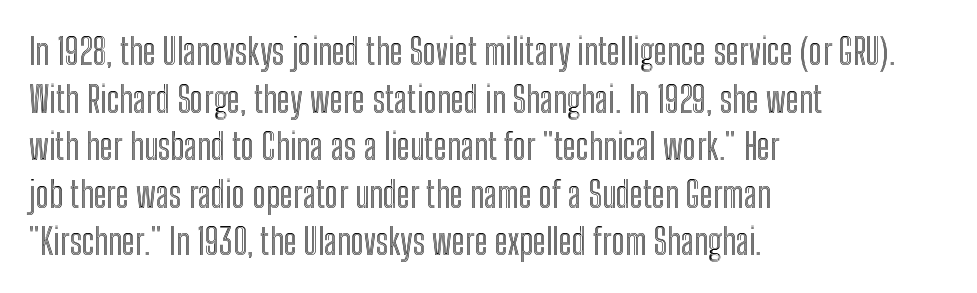
Q: Is the text italic (slanted)? A: No, it is upright.
Q: Is the text underlined? A: No.
Q: How is the paragraph aligned? A: Left-aligned.
Q: Is the spacing between letters normal or unusually wide? A: Normal.
Q: Is the spacing between lines tight, normal or loose? A: Normal.
Q: Width (condensed, normal, or wide)? A: Condensed.
Q: x-height? A: Medium.
Q: Monospaced? A: No.
